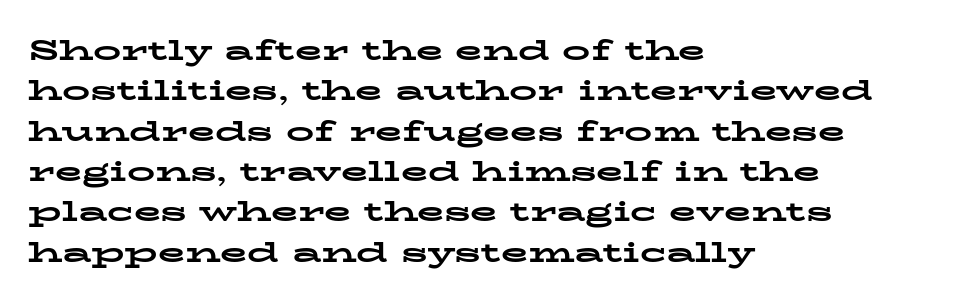
The image shows 28 px bold, wide serif type, upright; set left-aligned, normal line spacing (1.44x), normal letter spacing, not underlined; low stroke contrast and a medium x-height.
